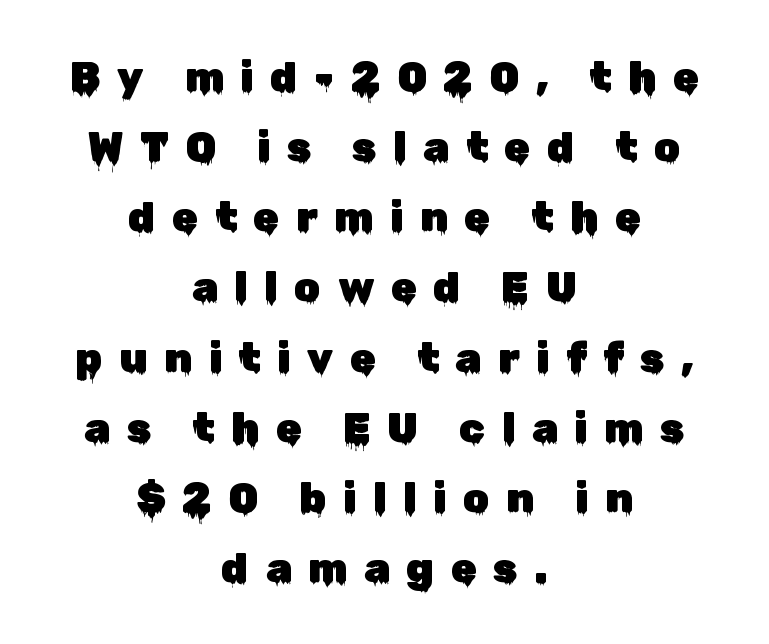
Serif or sans? Sans — the stroke terminals are bare. The face used here is proportionally spaced, like ordinary book or web type. This is roman type, the default non-slanted kind. The letters are spread apart with noticeably loose tracking. The rag falls on both sides of this text block equally. Quick note: underline off.
